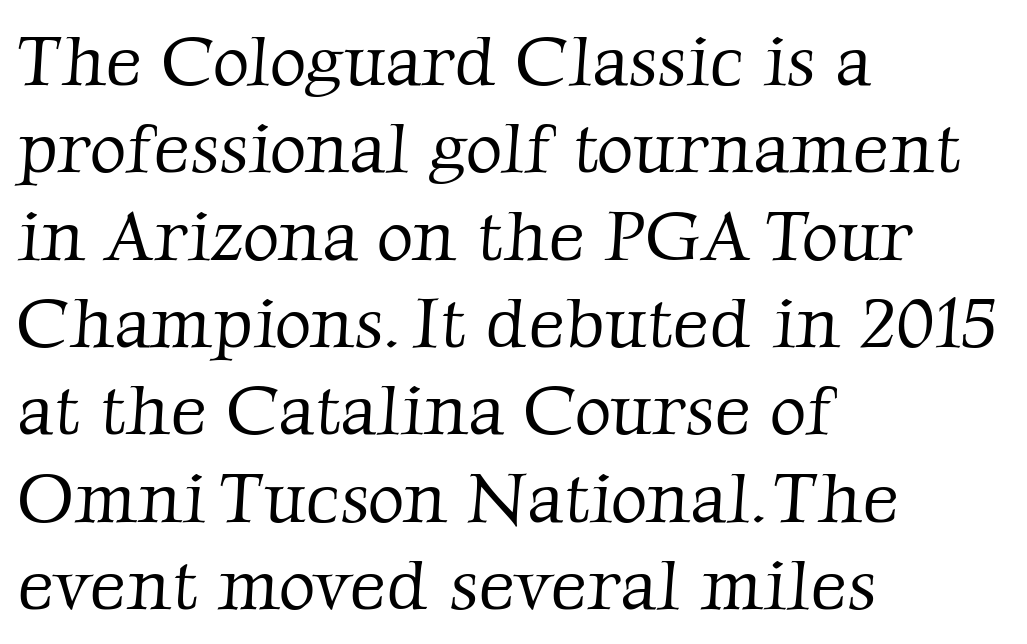
There is no visible air inserted between adjacent glyphs. The foot of each line stays bare and open. Observe the serifs anchoring each vertical stroke in this sample. Nothing heavy about these letters — not bold at all. Layout note: lines flush left.
